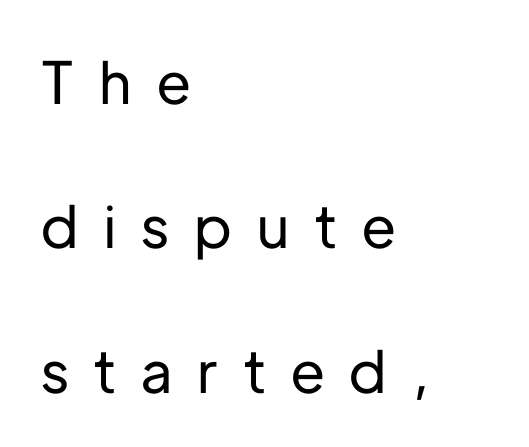
The image shows 58 px sans-serif type, upright; set left-aligned, loose line spacing (2.49x), unusually wide letter spacing (+0.44 em), not underlined; low stroke contrast and a medium x-height.
